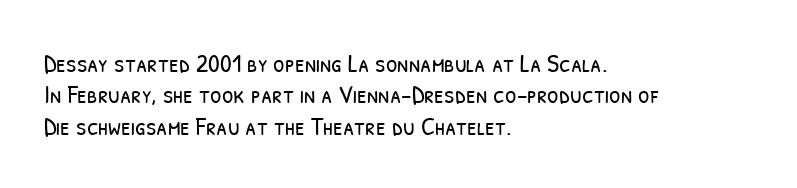
The baseline area is clear. In CSS terms this would be text-align: left. Each word holds together tightly as a unit, with standard inter-letter gaps. Letters have the restrained weight of plain body copy at most.
